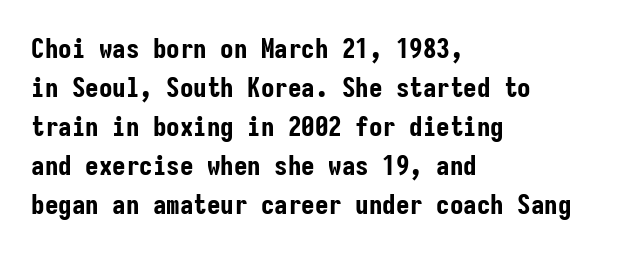
The image shows 27 px bold type, upright; set left-aligned, normal line spacing (1.44x), normal letter spacing, not underlined.
